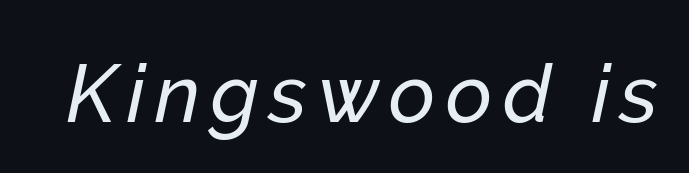
Q: Is the text italic (slanted)? A: Yes, it leans right by about 12 degrees.
Q: Is the text underlined? A: No.
Q: Width (condensed, normal, or wide)? A: Normal.
Q: Stroke contrast? A: Low.
Q: x-height? A: Medium.
Q: Monospaced? A: No.
